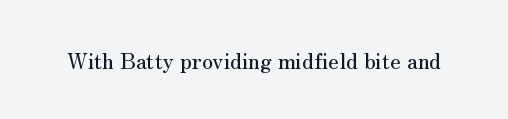
Tall strokes in this sample are plumb rather than angled. Short note: letters normally spaced. Lines of text with bare space underneath.
